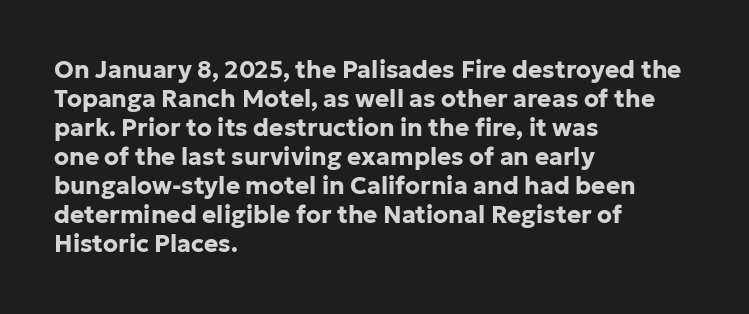
{"italic": "no", "bold": "yes", "underline": "no", "align": "left", "line_spacing_ratio": 1.21, "letter_spacing": "normal", "letter_spacing_em": 0.0, "glyph_px": 24}
